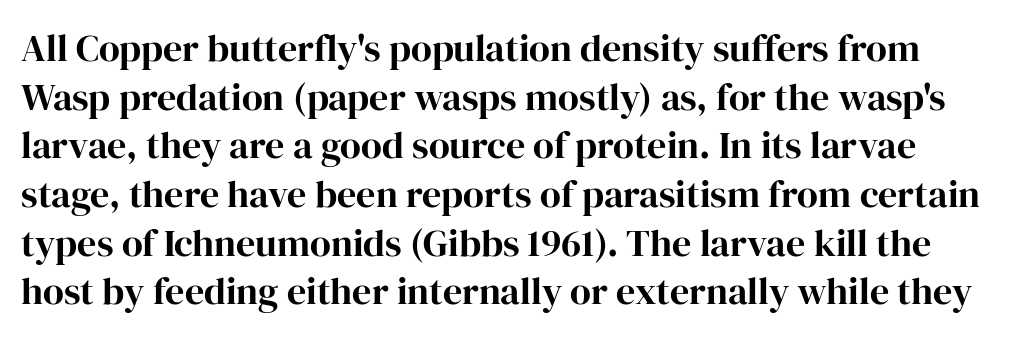
The image shows 38 px serif type, upright; set normal line spacing (1.28x), normal letter spacing, not underlined; high stroke contrast and a medium x-height.
